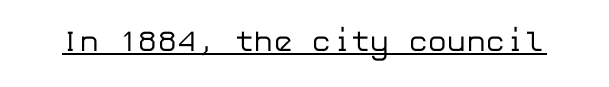
Q: Is the text bold? A: No.
Q: Is the text italic (slanted)? A: No, it is upright.
Q: Is the typeface a serif or a sans-serif typeface? A: Sans-serif.
Q: Is the text underlined? A: Yes.
Q: Is the spacing between letters normal or unusually wide? A: Normal.
Q: Width (condensed, normal, or wide)? A: Normal.
Q: Stroke contrast? A: Low.
Q: x-height? A: Medium.
